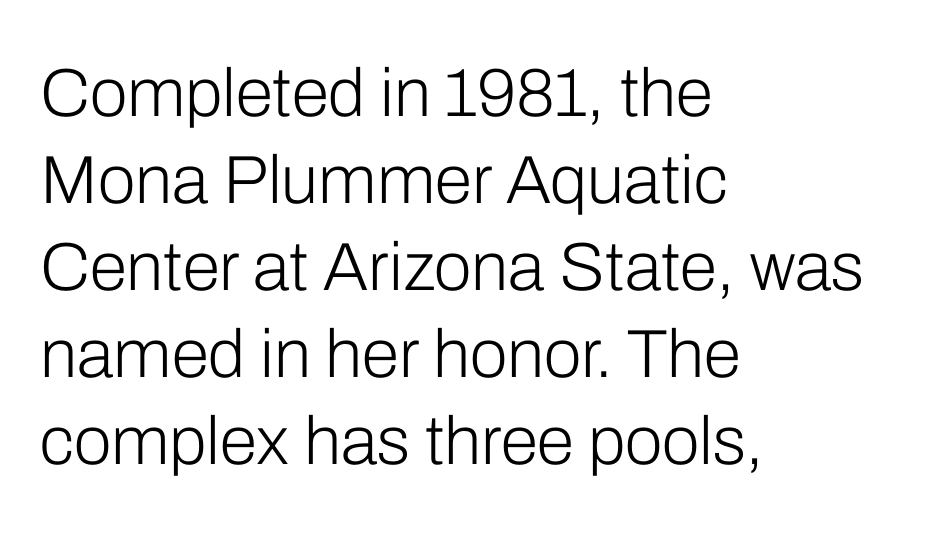
The image shows 68 px light sans-serif type, upright; set left-aligned, normal line spacing (1.28x), normal letter spacing, not underlined; low stroke contrast and a medium x-height.
